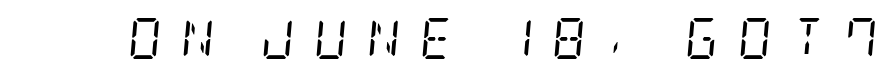
Q: Is the text bold? A: No.
Q: Is the text italic (slanted)? A: Yes, it leans right by about 5 degrees.
Q: Is the typeface a serif or a sans-serif typeface? A: Serif.
Q: Is the text underlined? A: No.
Q: Is the spacing between letters normal or unusually wide? A: Unusually wide.
Q: Width (condensed, normal, or wide)? A: Condensed.
Q: Stroke contrast? A: Low.
Q: x-height? A: Large.
